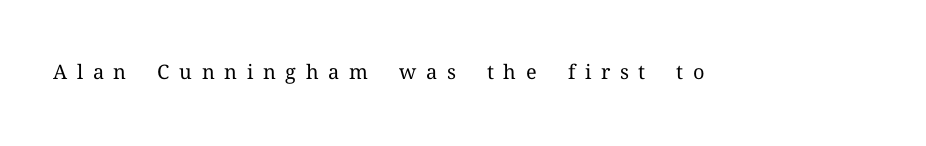
Q: Is the text bold? A: No.
Q: Is the text italic (slanted)? A: No, it is upright.
Q: Is the text underlined? A: No.
Q: Is the spacing between letters normal or unusually wide? A: Unusually wide.
